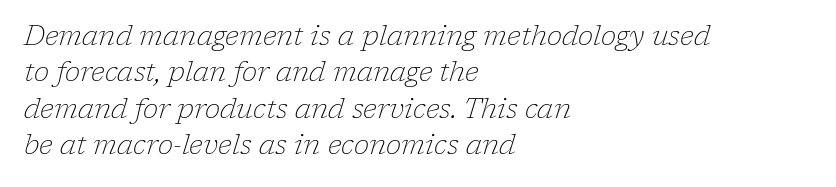
Think of a printed novel: that variable character pitch is what you see here. The characters are drawn with everyday or finer stroke widths. Reading down the column, the eye jumps a familiar distance to each next line. I'd call this a serif setting — the letters wear small feet. The glyphs look as if they've been sheared to an angle.
